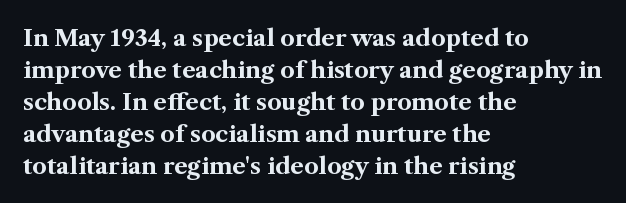
Compared with typical paragraphs, the rows here are spaced about the same. In terms of posture, this sample is upright. You'd pick this weight for a headline — it's a proper bold. Typeset ragged right — the left edge is the straight one.
